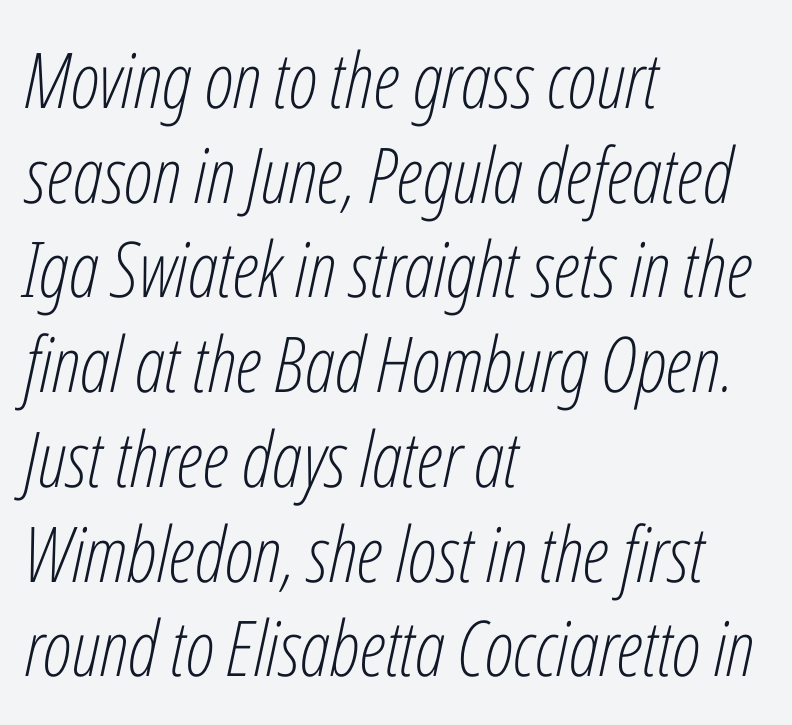
The zone under the glyphs is completely vacant. The rendering uses natural spacing where letterforms have individual widths. Yep, that's italic — everything's leaning. No extra tracking has been applied to these lines. No extra ink here — the face is not bold. Does the copy run flush right? No — it runs flush left.
